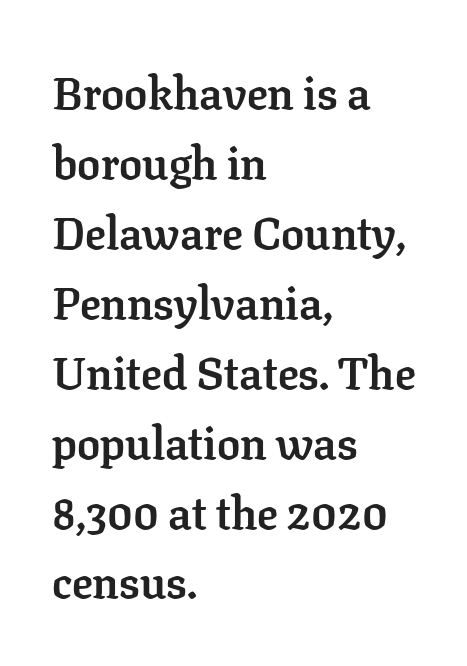
{"serif": "yes", "italic": "no", "bold": "yes", "weight": "semibold", "width": "normal", "stroke_contrast": "low", "x_height": "medium", "monospaced": "no", "underline": "no", "align": "left", "line_spacing": "normal", "line_spacing_ratio": 1.52, "letter_spacing": "normal", "letter_spacing_em": 0.0, "glyph_px": 46}
